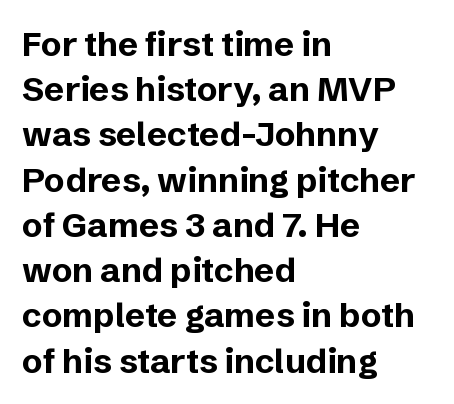
{"serif": "no", "italic": "no", "bold": "yes", "weight": "bold", "width": "normal", "stroke_contrast": "low", "x_height": "medium", "monospaced": "no", "underline": "no", "align": "left", "line_spacing": "normal", "line_spacing_ratio": 1.33, "letter_spacing": "normal", "letter_spacing_em": 0.0, "glyph_px": 34}
